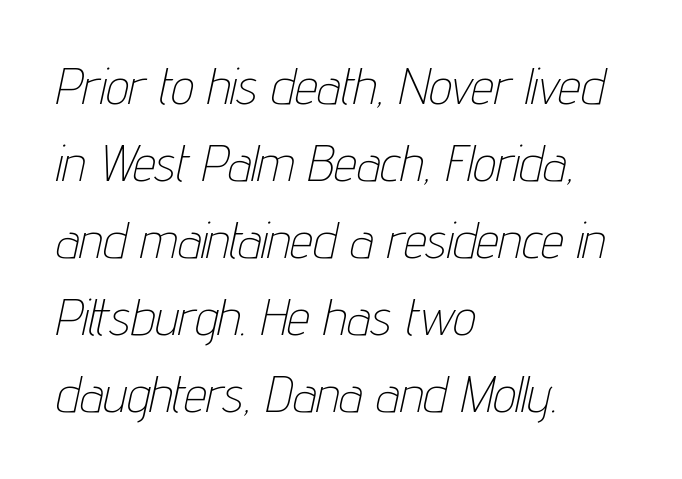
The image shows 51 px thin, condensed type, italic (leaning right); set left-aligned, normal line spacing (1.51x), normal letter spacing, not underlined; low stroke contrast and a medium x-height.
